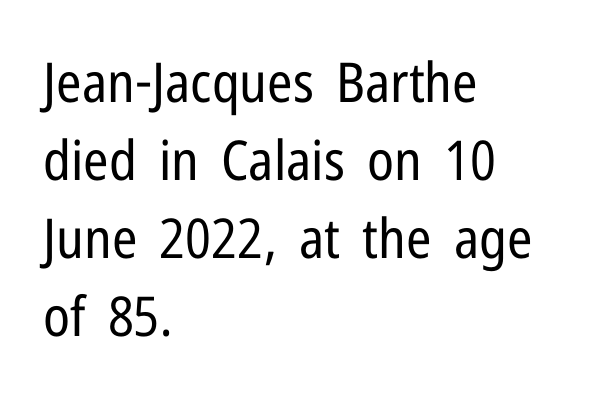
{"serif": "no", "italic": "no", "bold": "no", "weight": "regular", "width": "condensed", "stroke_contrast": "low", "x_height": "medium", "monospaced": "no", "underline": "no", "align": "left", "line_spacing": "normal", "line_spacing_ratio": 1.42, "letter_spacing": "normal", "letter_spacing_em": 0.0, "glyph_px": 55}
